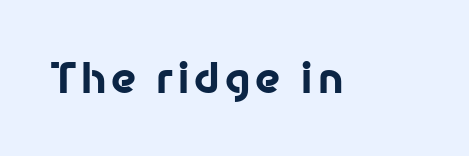
Strong, thick strokes mark this as bold type. Tall strokes in this sample are plumb rather than angled. Here the designer chose a conventional face with non-uniform glyph widths. Check under the words: just untouched page.
